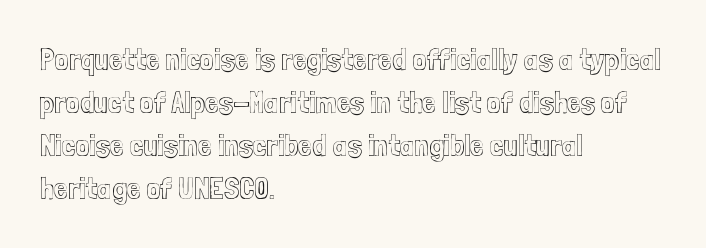
{"italic": "no", "width": "condensed", "x_height": "medium", "monospaced": "no", "underline": "no", "align": "left", "line_spacing": "normal", "line_spacing_ratio": 1.39, "letter_spacing": "normal", "letter_spacing_em": 0.0, "glyph_px": 31}
